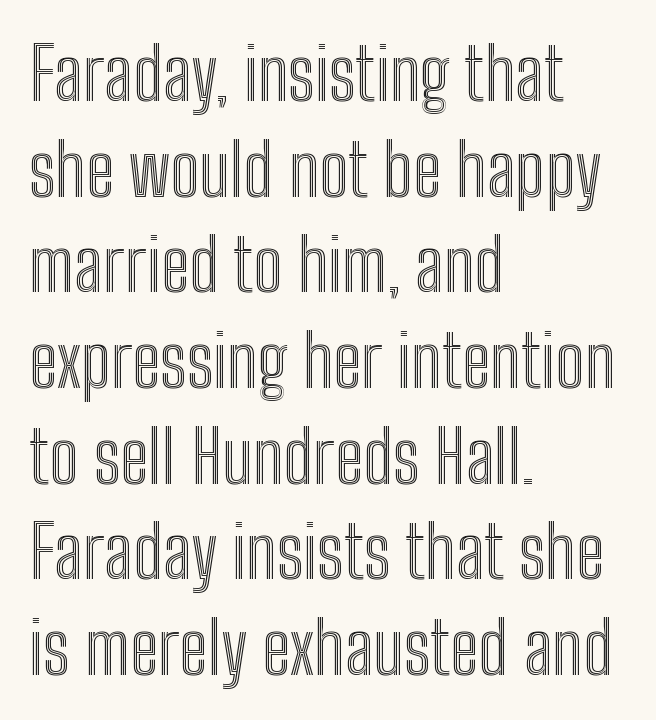
{"italic": "no", "width": "condensed", "x_height": "medium", "monospaced": "no", "underline": "no", "align": "left", "line_spacing": "normal", "line_spacing_ratio": 1.31, "letter_spacing": "normal", "letter_spacing_em": 0.0, "glyph_px": 73}
